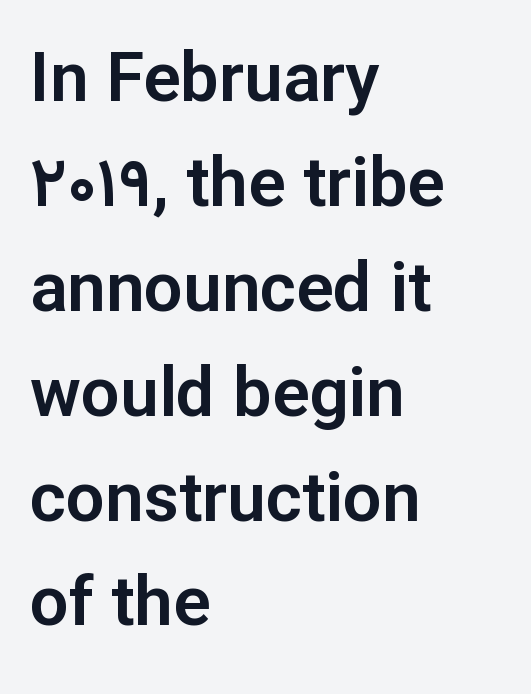
Q: Is the text italic (slanted)? A: No, it is upright.
Q: Is the typeface a serif or a sans-serif typeface? A: Sans-serif.
Q: Is the text underlined? A: No.
Q: How is the paragraph aligned? A: Left-aligned.
Q: Is the spacing between letters normal or unusually wide? A: Normal.
Q: Is the spacing between lines tight, normal or loose? A: Normal.
Q: Width (condensed, normal, or wide)? A: Normal.
Q: Stroke contrast? A: Low.
Q: x-height? A: Medium.
Q: Monospaced? A: No.
